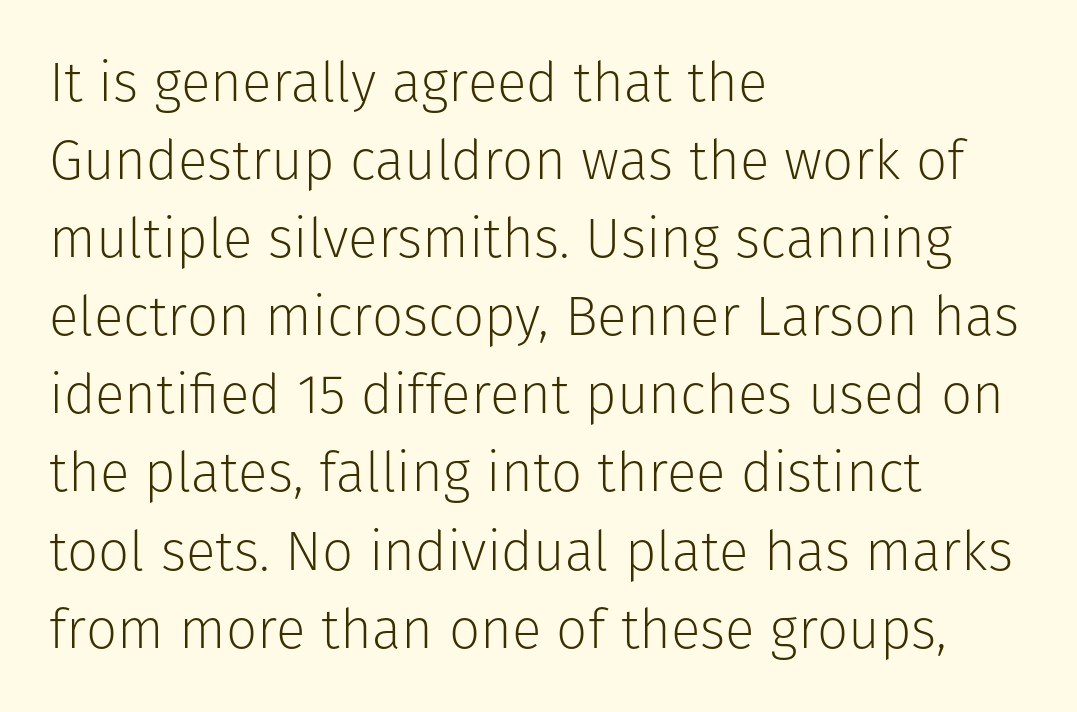
Q: Is the text bold? A: No.
Q: Is the text italic (slanted)? A: No, it is upright.
Q: Is the typeface a serif or a sans-serif typeface? A: Sans-serif.
Q: Is the text underlined? A: No.
Q: How is the paragraph aligned? A: Left-aligned.
Q: Is the spacing between letters normal or unusually wide? A: Normal.
Q: Is the spacing between lines tight, normal or loose? A: Normal.
Q: Width (condensed, normal, or wide)? A: Normal.
Q: Stroke contrast? A: Low.
Q: x-height? A: Medium.
Q: Monospaced? A: No.
